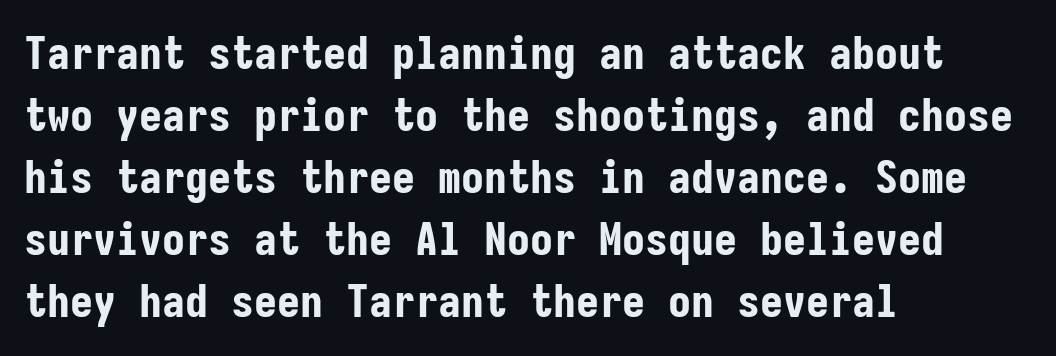
The image shows 46 px bold, condensed sans-serif type, upright, monospaced; set left-aligned, normal line spacing (1.35x), normal letter spacing, not underlined; low stroke contrast and a medium x-height.
